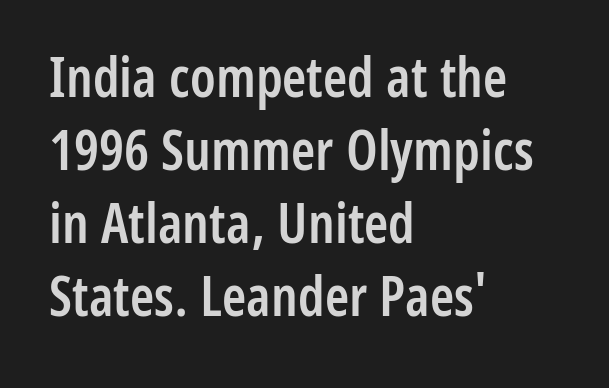
{"serif": "no", "italic": "no", "bold": "semi", "weight": "semibold", "width": "condensed", "stroke_contrast": "low", "x_height": "medium", "monospaced": "no", "underline": "no", "align": "left", "line_spacing": "normal", "line_spacing_ratio": 1.33, "letter_spacing": "normal", "letter_spacing_em": 0.0, "glyph_px": 55}
